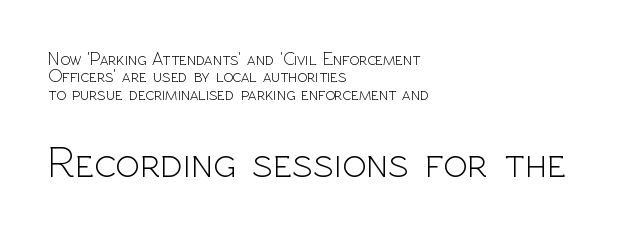
The image shows 45 px light sans-serif type, upright; set left-aligned, tight line spacing (0.96x), normal letter spacing, not underlined; the second (bottom) block is 2.5x larger; a medium x-height.
